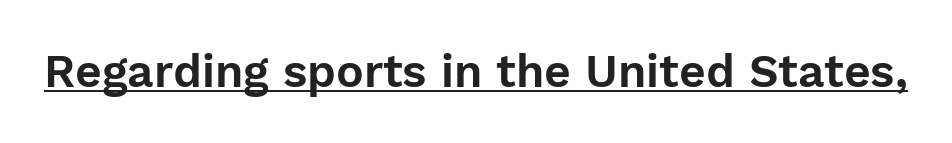
The image shows 46 px sans-serif type, upright; set normal letter spacing, underlined; low stroke contrast and a medium x-height.
